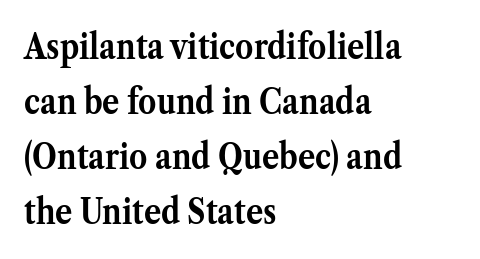
{"serif": "yes", "italic": "no", "bold": "yes", "weight": "semibold", "width": "normal", "stroke_contrast": "medium", "x_height": "medium", "monospaced": "no", "underline": "no", "align": "left", "line_spacing": "normal", "line_spacing_ratio": 1.53, "letter_spacing": "normal", "letter_spacing_em": 0.0, "glyph_px": 36}
